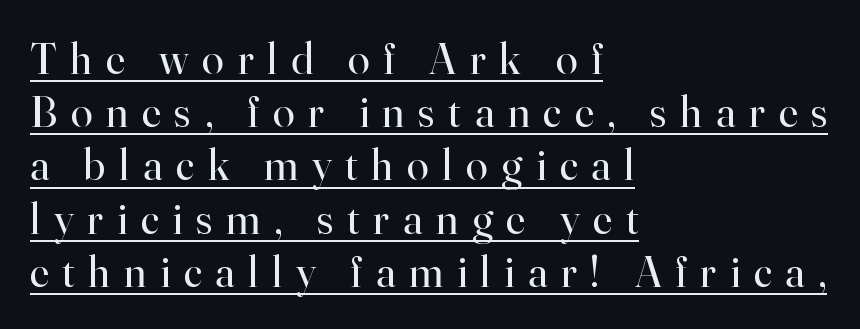
The tracking reads as deliberately expanded to a designer's eye. The rendering shows small feet on the letterforms — a serif design. Weight class: somewhere from thin through regular. Casual observation: everything's shoved over to the left. Has an underline been added? It has. Spacing verdict: proportional, widths tailored to each character.
